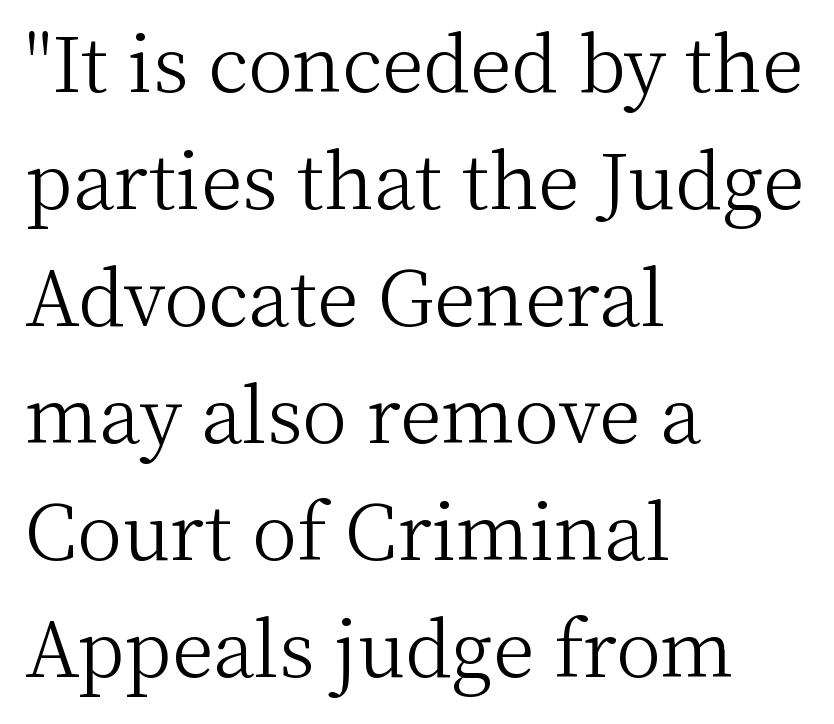
Proportional: the letters do not fall into vertical columns. The space between consecutive lines is moderate. Unmarked baselines from the first word to the last. Style check: upright.
